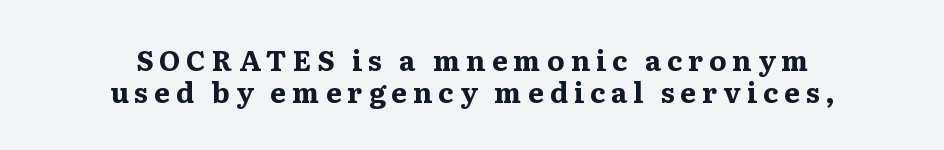
{"serif": "yes", "italic": "no", "bold": "yes", "weight": "bold", "width": "wide", "stroke_contrast": "medium", "x_height": "medium", "monospaced": "no", "underline": "no", "align": "center", "line_spacing": "tight", "line_spacing_ratio": 1.13, "letter_spacing": "wide", "letter_spacing_em": 0.21, "glyph_px": 28}
